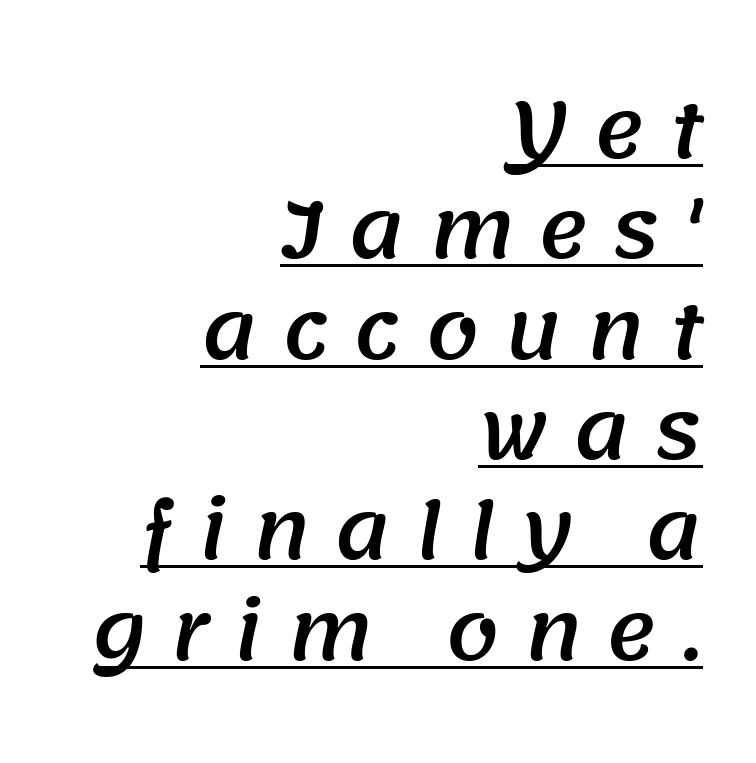
The image shows 76 px sans-serif type; set right-aligned, normal line spacing (1.32x), unusually wide letter spacing (+0.32 em), underlined; medium stroke contrast and a large x-height.
